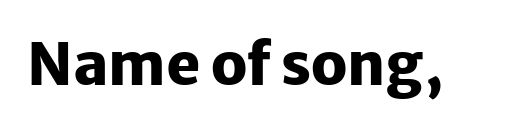
Q: Is the text bold? A: Yes.
Q: Is the text italic (slanted)? A: No, it is upright.
Q: Is the typeface a serif or a sans-serif typeface? A: Sans-serif.
Q: Is the text underlined? A: No.
Q: Is the spacing between letters normal or unusually wide? A: Normal.
Q: Width (condensed, normal, or wide)? A: Normal.
Q: Stroke contrast? A: Low.
Q: x-height? A: Medium.
Q: Monospaced? A: No.
